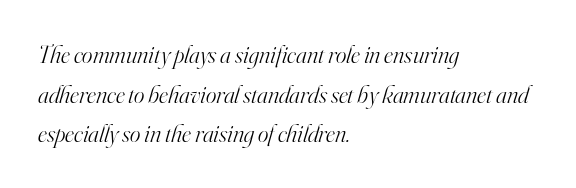
In terms of posture, this sample is oblique. These glyphs show unthickened strokes, regular width or finer. Spacing between characters is what you'd get straight out of the box. The setting favours the left margin, as ordinary paragraphs usually do.
